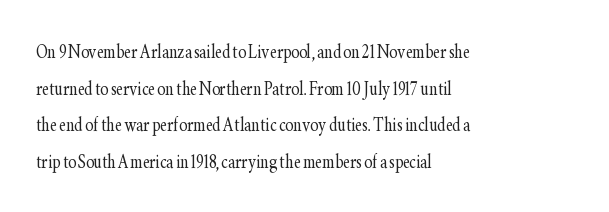
The image shows 24 px text type, upright; set left-aligned, normal line spacing (1.53x), normal letter spacing, not underlined.
